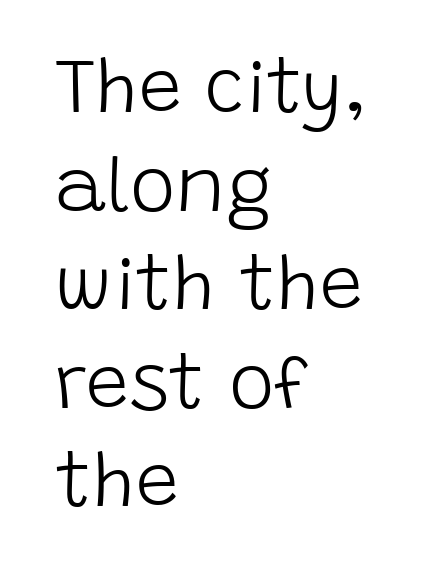
Q: Is the text bold? A: No.
Q: Is the text italic (slanted)? A: No, it is upright.
Q: Is the typeface a serif or a sans-serif typeface? A: Sans-serif.
Q: Is the text underlined? A: No.
Q: How is the paragraph aligned? A: Left-aligned.
Q: Is the spacing between letters normal or unusually wide? A: Normal.
Q: Is the spacing between lines tight, normal or loose? A: Normal.
Q: Width (condensed, normal, or wide)? A: Normal.
Q: Stroke contrast? A: Low.
Q: x-height? A: Large.
Q: Monospaced? A: No.
